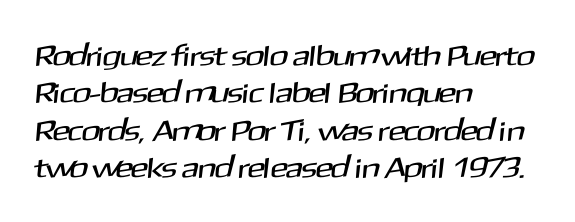
{"serif": "no", "width": "normal", "stroke_contrast": "medium", "x_height": "medium", "monospaced": "no", "underline": "no", "align": "left", "line_spacing": "normal", "line_spacing_ratio": 1.29, "letter_spacing": "normal", "letter_spacing_em": 0.0, "glyph_px": 29}
